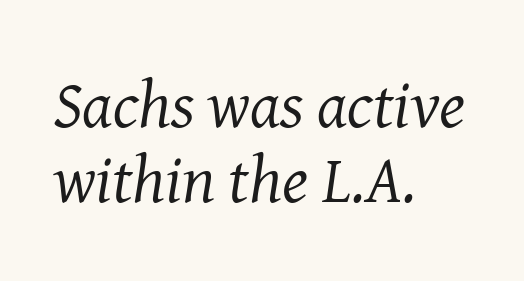
Q: Is the text bold? A: No.
Q: Is the text italic (slanted)? A: Yes, it leans right by about 8 degrees.
Q: Is the typeface a serif or a sans-serif typeface? A: Serif.
Q: Is the text underlined? A: No.
Q: How is the paragraph aligned? A: Left-aligned.
Q: Is the spacing between letters normal or unusually wide? A: Normal.
Q: Is the spacing between lines tight, normal or loose? A: Tight.
Q: Width (condensed, normal, or wide)? A: Normal.
Q: Stroke contrast? A: Medium.
Q: x-height? A: Medium.
Q: Monospaced? A: No.
